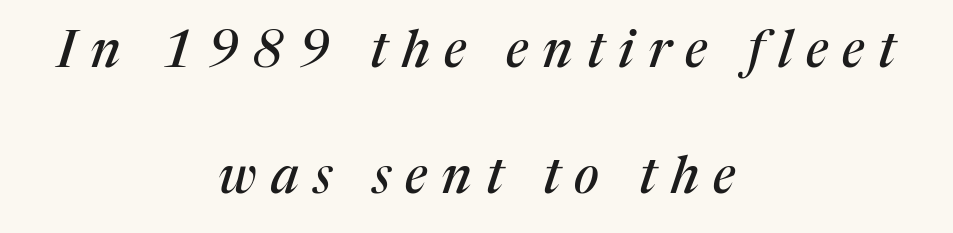
Every character sits at an angle, as italics do. Whoever set this chose breathing room over compactness in the vertical rhythm. Honestly, there is no underline to notice here at all. Notice how the passage keeps no hard edge, just a central spine. The horizontal fit of the characters is loose and conspicuously gappy. Yep, those are serifs on the letters.
